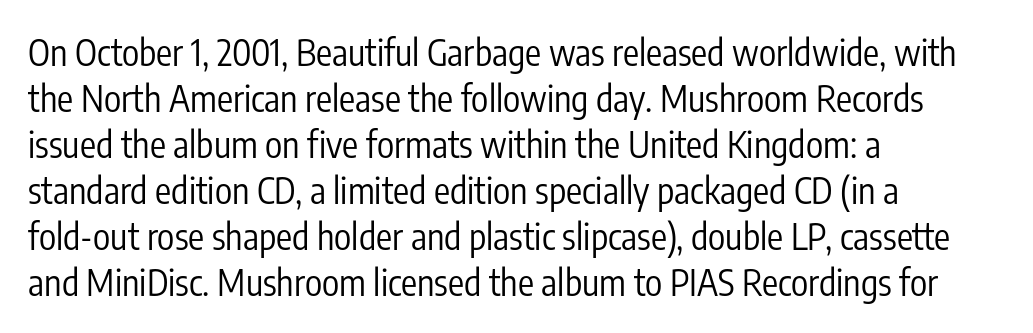
Style check: upright. Quick note: interline space is typical. The setting favours the left margin, as ordinary paragraphs usually do. Stroke terminals: plain, sans-serif. A quiet, ordinary-to-light weight characterises the typeface.
